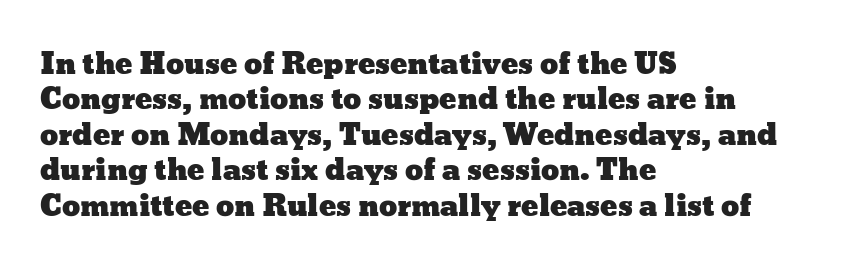
Q: Is the text italic (slanted)? A: No, it is upright.
Q: Is the text underlined? A: No.
Q: How is the paragraph aligned? A: Left-aligned.
Q: Is the spacing between letters normal or unusually wide? A: Normal.
Q: Width (condensed, normal, or wide)? A: Wide.
Q: Stroke contrast? A: Low.
Q: x-height? A: Medium.
Q: Monospaced? A: No.
